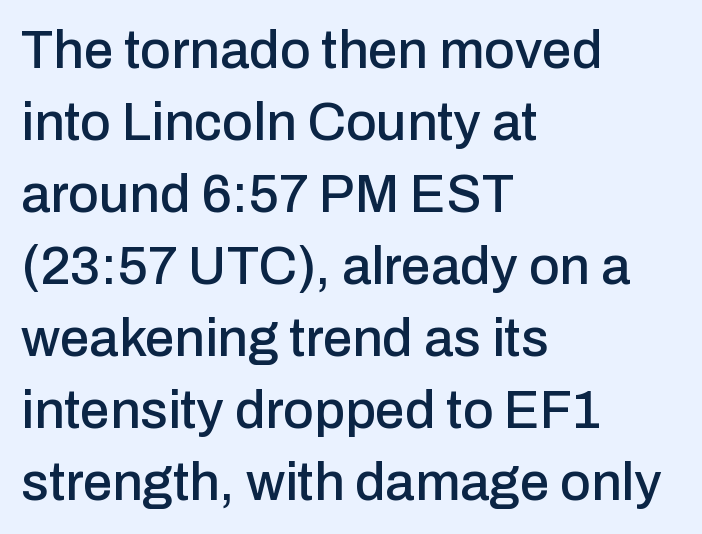
The foot of each line stays bare and open. A typesetter would call this proportional, since set widths differ per character. Does the leading feel generous? No, just average. Which margin do the lines hug? The left one — the right edge is uneven. The horizontal fit of the characters is conventional and even.
